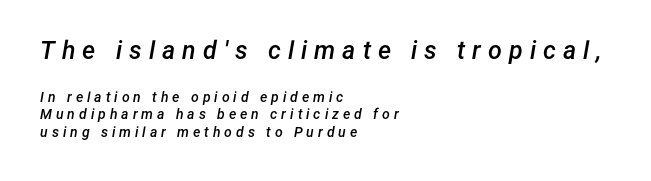
Compared with ordinary roman type, these characters are visibly tilted. The letters are semibold — heavier than regular but short of a full bold. Between these two stacked blocks, the higher one wins on size. The strip under each line holds only bare page. The type is letterspaced generously, with wide tracking.
